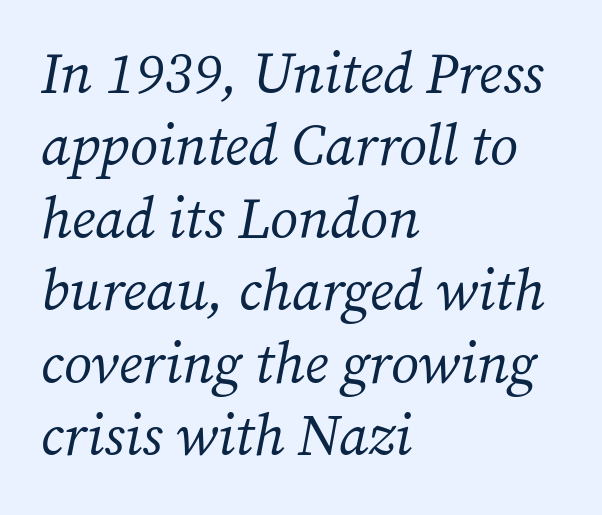
{"serif": "yes", "italic": "yes", "lean": "right", "slant_degrees": 12, "bold": "no", "weight": "regular", "width": "normal", "stroke_contrast": "medium", "x_height": "medium", "monospaced": "no", "underline": "no", "align": "left", "line_spacing": "normal", "line_spacing_ratio": 1.27, "letter_spacing": "normal", "letter_spacing_em": 0.0, "glyph_px": 57}
